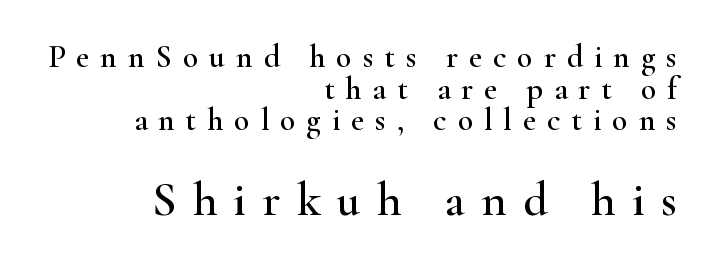
Q: Is the text italic (slanted)? A: No, it is upright.
Q: Is the typeface a serif or a sans-serif typeface? A: Serif.
Q: Is the text underlined? A: No.
Q: How is the paragraph aligned? A: Right-aligned.
Q: Is the spacing between letters normal or unusually wide? A: Unusually wide.
Q: Is the spacing between lines tight, normal or loose? A: Tight.
Q: Which block of text is set in a larger size, the first (top) or the second (bottom)? A: The second (bottom) one.
Q: Width (condensed, normal, or wide)? A: Wide.
Q: Stroke contrast? A: High.
Q: x-height? A: Small.
Q: Monospaced? A: No.
